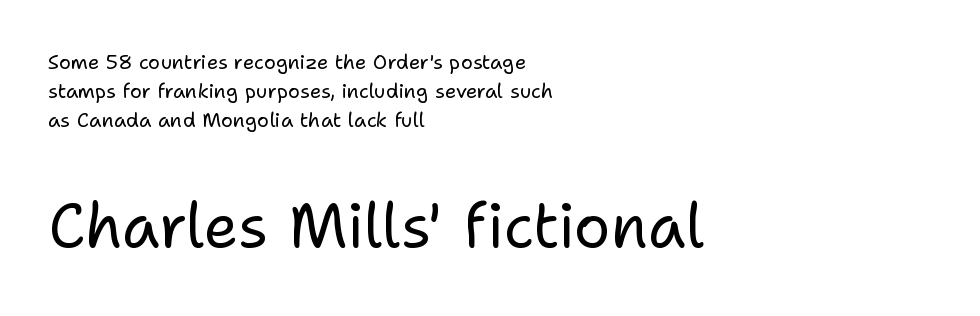
The image shows 61 px regular-weight sans-serif type, upright; set left-aligned, normal line spacing (1.46x), normal letter spacing, not underlined; the second (bottom) block is 3.05x larger; low stroke contrast and a medium x-height.
